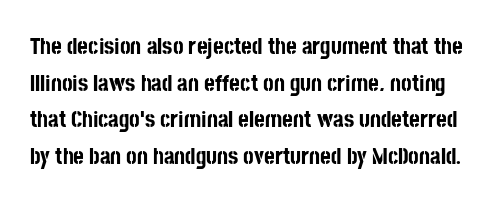
Q: Is the text bold? A: Yes.
Q: Is the text italic (slanted)? A: No, it is upright.
Q: Is the text underlined? A: No.
Q: Is the spacing between letters normal or unusually wide? A: Normal.
Q: Is the spacing between lines tight, normal or loose? A: Normal.
